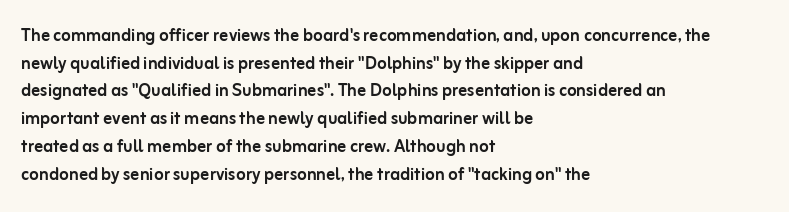
The image shows 22 px text type, upright; set left-aligned, normal line spacing (1.26x), normal letter spacing, not underlined.
